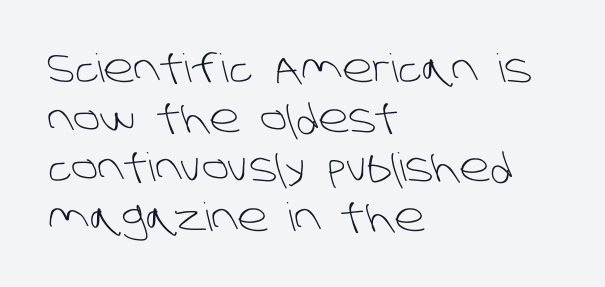
{"serif": "no", "bold": "no", "weight": "light", "width": "normal", "stroke_contrast": "low", "x_height": "large", "monospaced": "no", "underline": "no", "align": "left", "line_spacing": "normal", "line_spacing_ratio": 1.27, "letter_spacing": "normal", "letter_spacing_em": 0.0, "glyph_px": 39}
